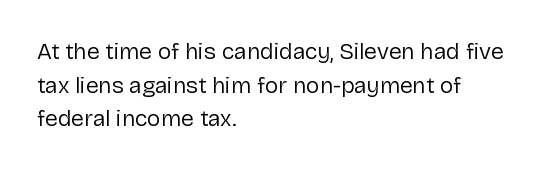
What stands out about the letter spacing? Nothing — it is the standard amount. Type without underlining. You can tell it's not italic because the verticals are truly vertical. Is there much room between lines? A standard amount, neither cramped nor airy.
